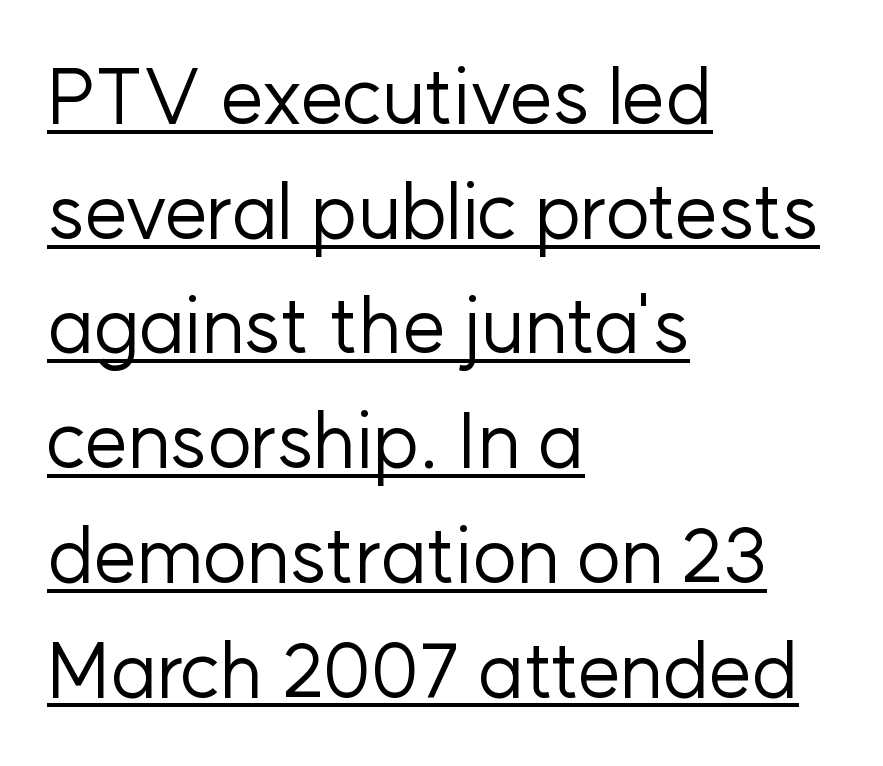
{"serif": "no", "italic": "no", "bold": "no", "weight": "regular", "width": "normal", "stroke_contrast": "low", "x_height": "medium", "monospaced": "no", "underline": "yes", "align": "left", "line_spacing": "normal", "line_spacing_ratio": 1.49, "letter_spacing": "normal", "letter_spacing_em": 0.0, "glyph_px": 77}
